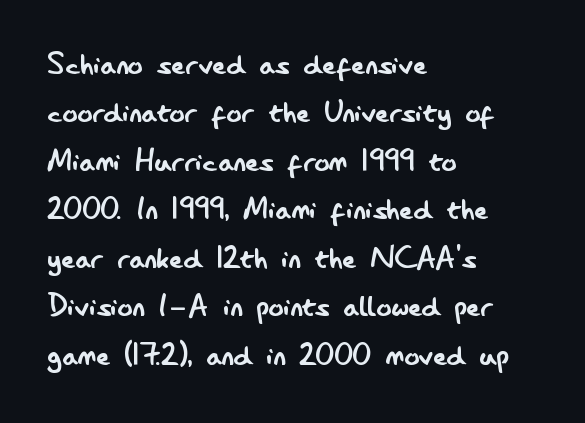
Vertically, the passage feels balanced, rows spaced as you'd expect. The rendering uses natural spacing where letterforms have individual widths. The font sits on the lighter half of the weight spectrum, regular included. Observe the ordinary spacing: letters are neighbours, not strangers.
